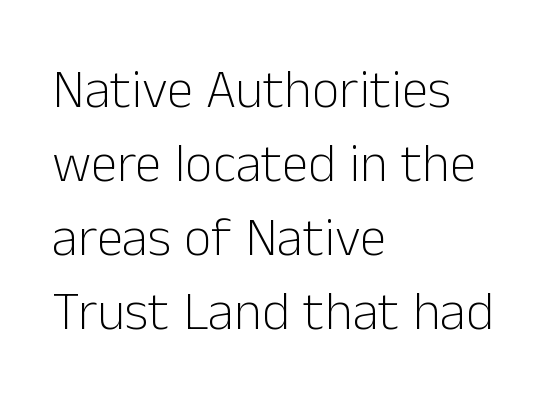
The image shows 54 px light sans-serif type, upright; set left-aligned, normal line spacing (1.37x), normal letter spacing, not underlined; low stroke contrast and a medium x-height.
